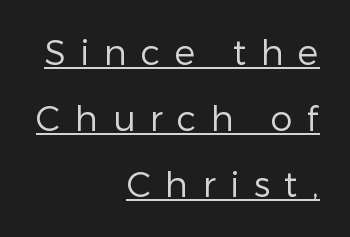
The image shows 35 px regular-weight sans-serif type, upright; set right-aligned, line spacing 1.88x, unusually wide letter spacing (+0.41 em), underlined; low stroke contrast and a medium x-height.
